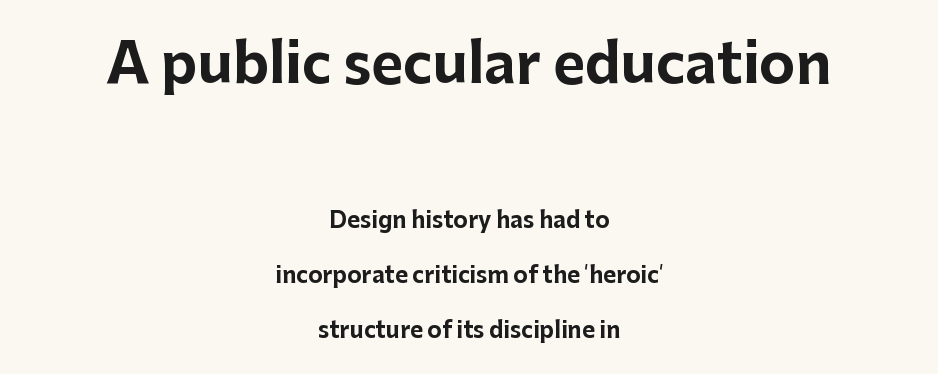
The letters stand straight up with perfectly vertical stems. The face used here is a sans, in the tradition of grotesques and geometrics. The rendering keeps characters at their native spacing. Here the designer chose a conventional face with non-uniform glyph widths. Reading down the column, the eye jumps a long way to each next line. Compared with an ordinary text face, these strokes are far heavier — a full bold.
